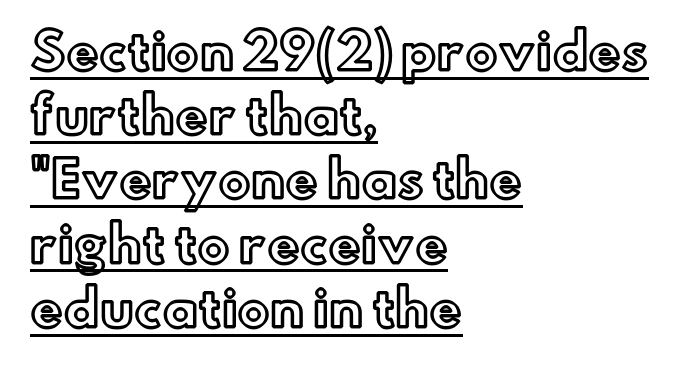
{"italic": "no", "width": "normal", "x_height": "small", "monospaced": "no", "underline": "yes", "align": "left", "line_spacing": "normal", "line_spacing_ratio": 1.31, "letter_spacing": "normal", "letter_spacing_em": 0.0, "glyph_px": 49}
